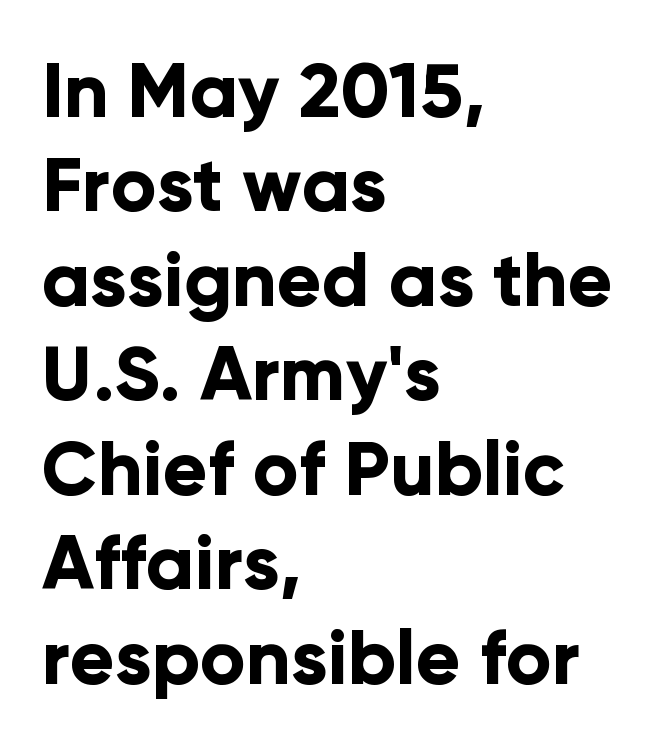
Every letter is thick-stroked: bold, no question. Each row of text sits above clean, open space. This sample keeps an unexceptional amount of space between lines. Varying glyph widths throughout — classic text-font behaviour. This is the regular roman posture of the typeface. Typeset ragged right — the left edge is the straight one.
